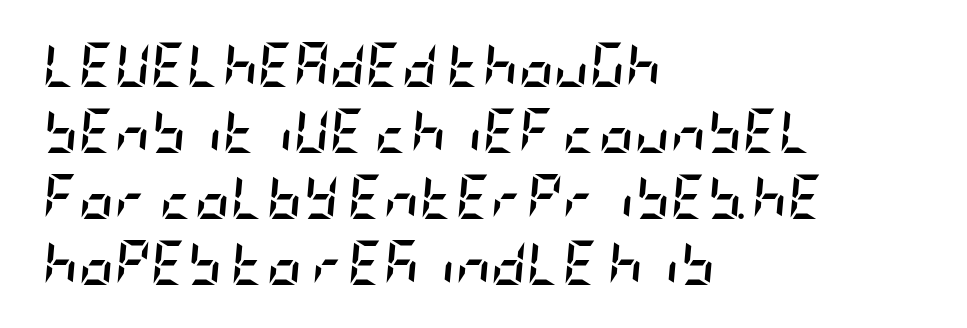
The image shows 44 px semibold, condensed type, italic (leaning right); set left-aligned, normal line spacing (1.5x), normal letter spacing, not underlined; low stroke contrast and a large x-height.
